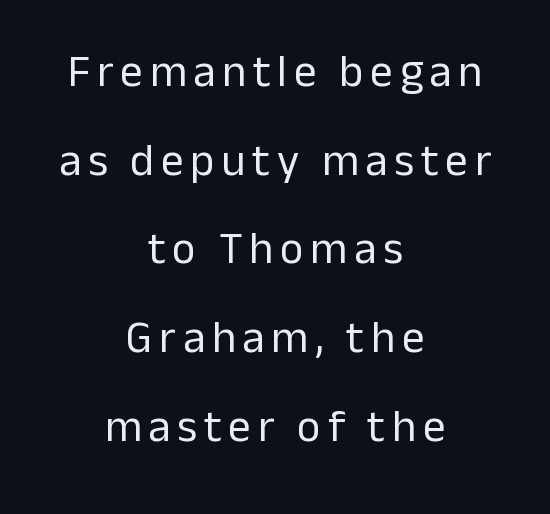
Serifs: no, the terminals of the letterforms are clean. In terms of leading, this rendering errs on the spacious side. Proportional: the letters do not fall into vertical columns. The gap between lines stays unmarked. The type sits square on the baseline with zero lean. Heft: none added — not bold.
